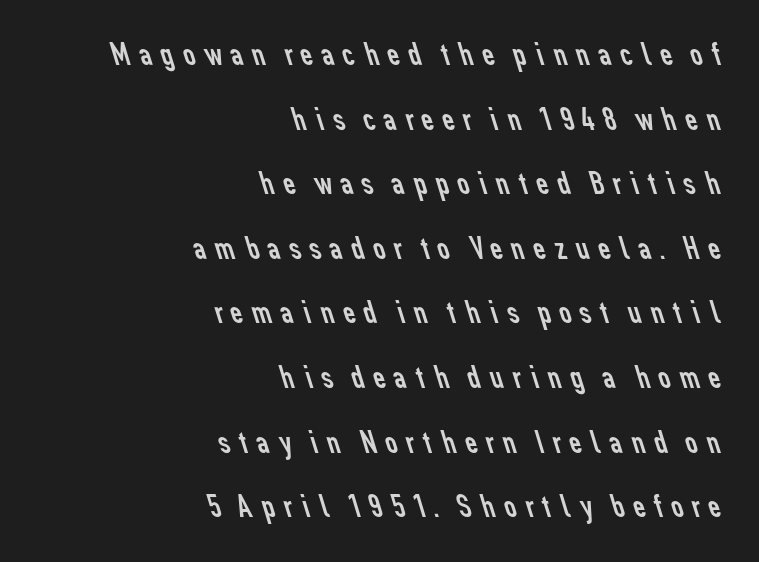
Q: Is the text bold? A: No.
Q: Is the typeface a serif or a sans-serif typeface? A: Sans-serif.
Q: Is the text underlined? A: No.
Q: How is the paragraph aligned? A: Right-aligned.
Q: Is the spacing between lines tight, normal or loose? A: Loose.
Q: Width (condensed, normal, or wide)? A: Normal.
Q: Stroke contrast? A: Low.
Q: x-height? A: Medium.
Q: Monospaced? A: No.
